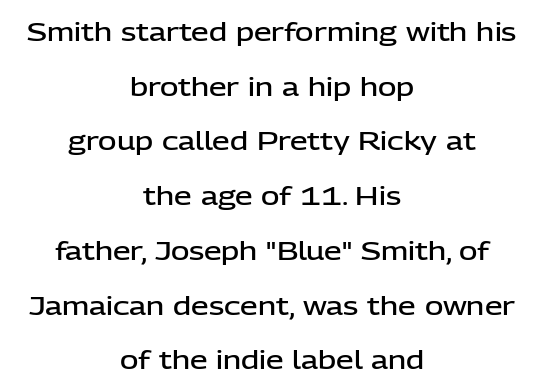
The image shows 25 px text type, upright; set centered, loose line spacing (2.19x), normal letter spacing, not underlined.
